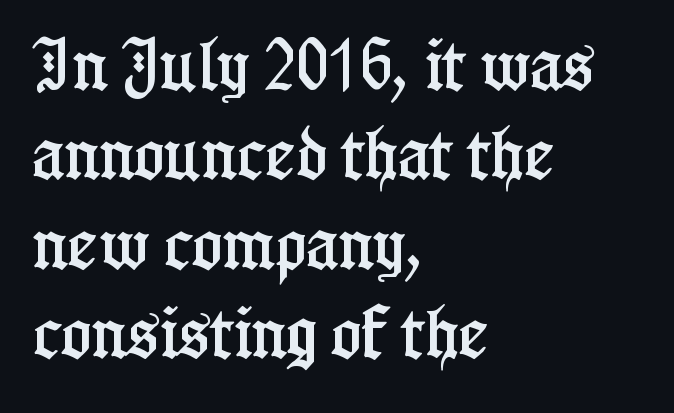
Q: Is the text italic (slanted)? A: No, it is upright.
Q: Is the typeface a serif or a sans-serif typeface? A: Serif.
Q: Is the text underlined? A: No.
Q: How is the paragraph aligned? A: Left-aligned.
Q: Is the spacing between letters normal or unusually wide? A: Normal.
Q: Is the spacing between lines tight, normal or loose? A: Normal.
Q: Width (condensed, normal, or wide)? A: Condensed.
Q: Stroke contrast? A: Low.
Q: x-height? A: Medium.
Q: Monospaced? A: No.
